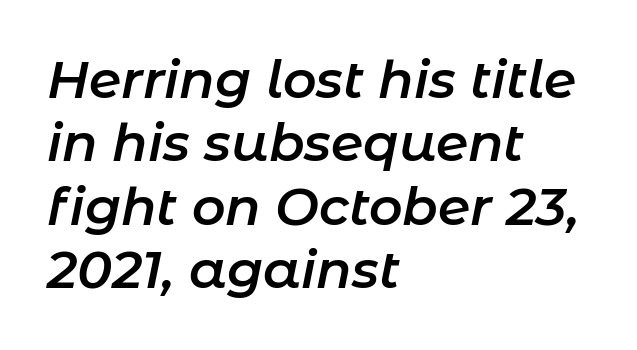
{"italic": "yes", "lean": "right", "slant_degrees": 11, "bold": "semi", "weight": "semibold", "width": "normal", "stroke_contrast": "low", "x_height": "medium", "monospaced": "no", "underline": "no", "align": "left", "line_spacing_ratio": 1.22, "letter_spacing": "normal", "letter_spacing_em": 0.0, "glyph_px": 52}
